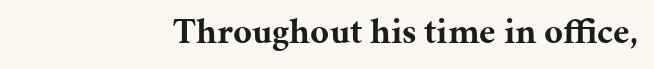
The image shows 36 px bold serif type, upright; set right-aligned, normal letter spacing, not underlined; medium stroke contrast and a medium x-height.
